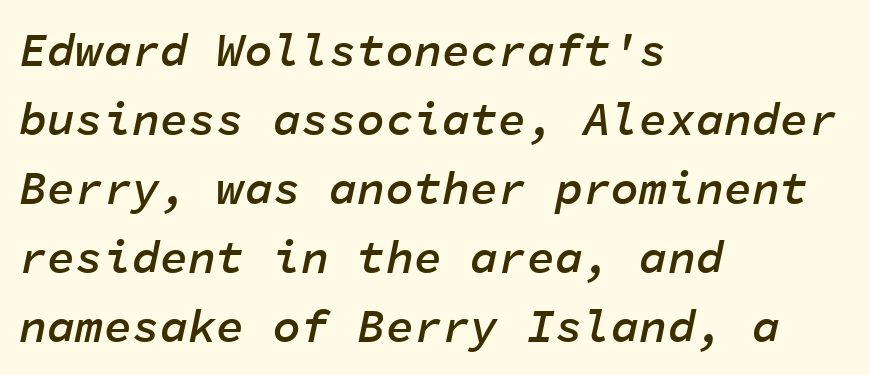
{"italic": "yes", "lean": "right", "slant_degrees": 11, "bold": "semi", "weight": "semibold", "width": "normal", "stroke_contrast": "low", "x_height": "medium", "monospaced": "yes", "underline": "no", "align": "left", "line_spacing": "normal", "line_spacing_ratio": 1.47, "letter_spacing": "normal", "letter_spacing_em": 0.0, "glyph_px": 47}
